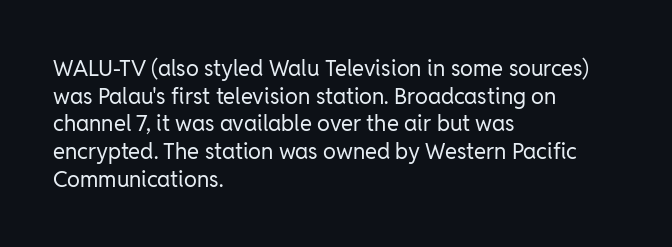
{"italic": "no", "bold": "no", "underline": "no", "align": "left", "line_spacing": "normal", "line_spacing_ratio": 1.26, "letter_spacing": "normal", "letter_spacing_em": 0.0, "glyph_px": 22}
